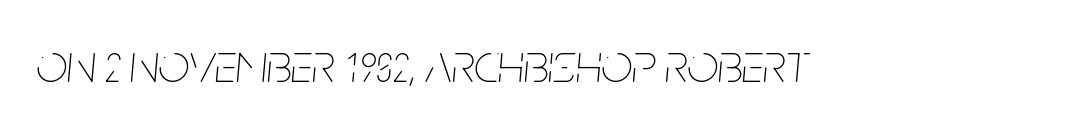
The image shows 55 px thin, condensed type, italic (leaning right); set normal letter spacing, not underlined; low stroke contrast and a large x-height.
